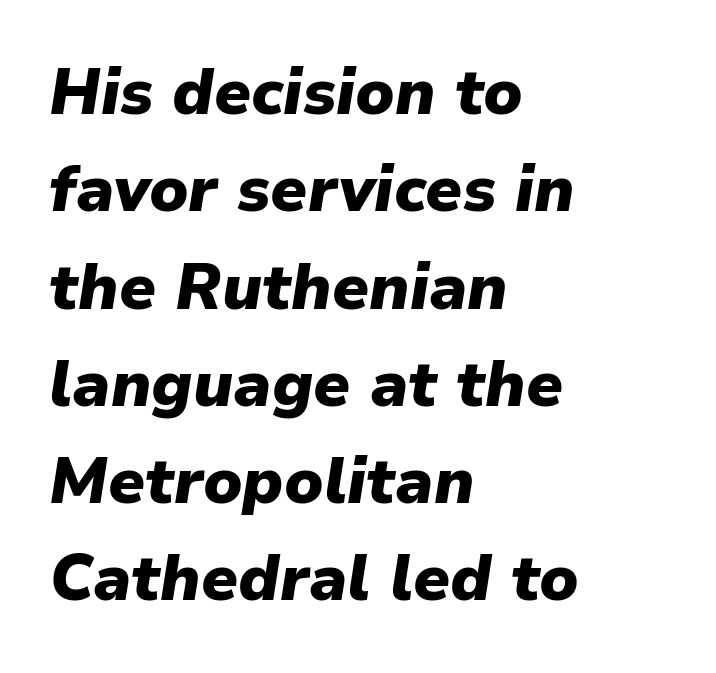
The image shows 64 px heavy type, italic (leaning right); set left-aligned, normal line spacing (1.52x), normal letter spacing, not underlined; low stroke contrast and a medium x-height.
